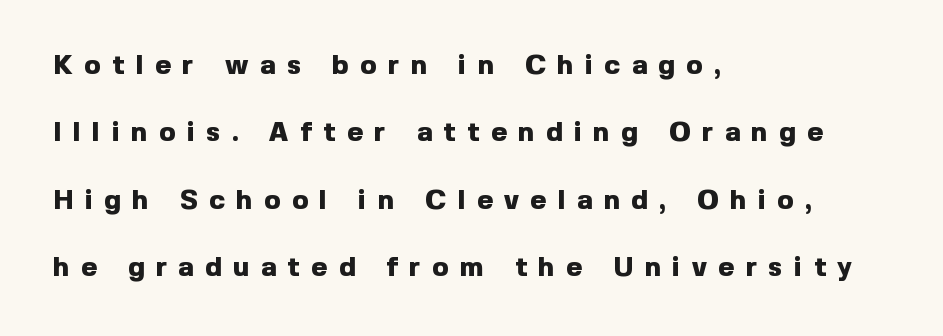
Q: Is the text bold? A: Yes.
Q: Is the text italic (slanted)? A: No, it is upright.
Q: Is the text underlined? A: No.
Q: How is the paragraph aligned? A: Left-aligned.
Q: Is the spacing between letters normal or unusually wide? A: Unusually wide.
Q: Is the spacing between lines tight, normal or loose? A: Loose.
